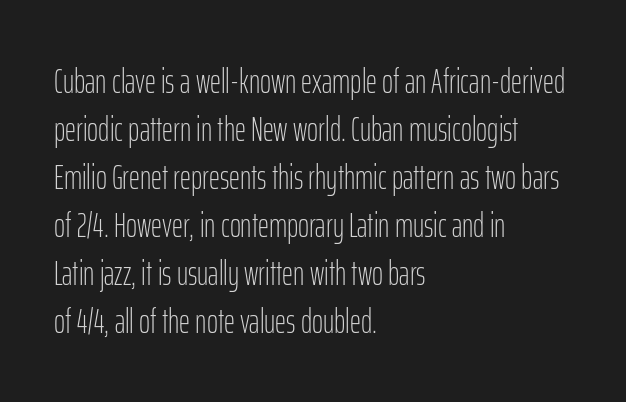
{"serif": "no", "italic": "no", "bold": "no", "weight": "light", "width": "condensed", "stroke_contrast": "low", "x_height": "medium", "monospaced": "no", "underline": "no", "align": "left", "line_spacing": "normal", "line_spacing_ratio": 1.41, "letter_spacing": "normal", "letter_spacing_em": 0.0, "glyph_px": 34}
